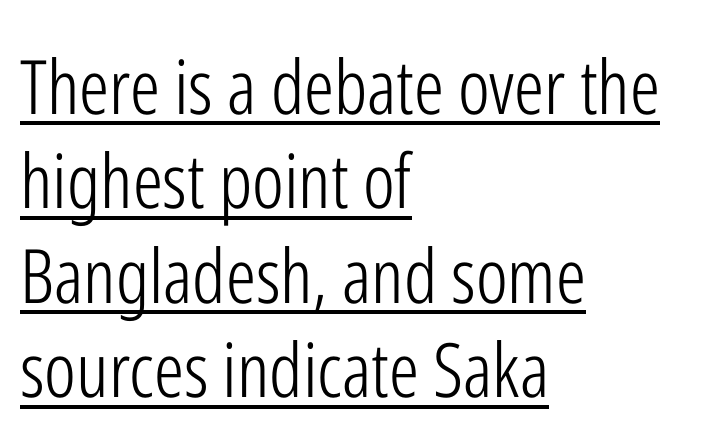
{"serif": "no", "italic": "no", "bold": "no", "weight": "light", "width": "condensed", "stroke_contrast": "low", "x_height": "medium", "monospaced": "no", "underline": "yes", "align": "left", "line_spacing": "normal", "line_spacing_ratio": 1.26, "letter_spacing": "normal", "letter_spacing_em": 0.0, "glyph_px": 75}
